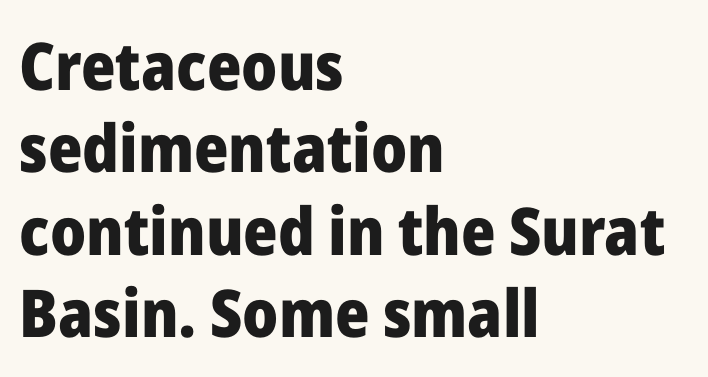
{"serif": "no", "italic": "no", "bold": "yes", "weight": "heavy", "width": "normal", "stroke_contrast": "low", "x_height": "medium", "monospaced": "no", "underline": "no", "align": "left", "line_spacing": "normal", "line_spacing_ratio": 1.25, "letter_spacing": "normal", "letter_spacing_em": 0.0, "glyph_px": 66}
